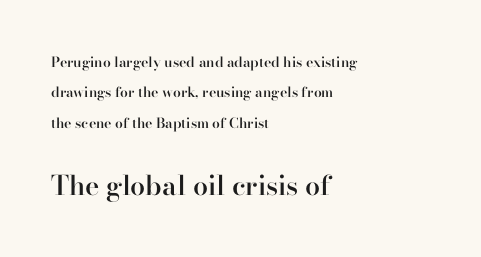
Glyph-to-glyph distance matches everyday printed text. Quick note: underline off. In terms of leading, this rendering errs on the spacious side. A student would notice the bottom passage is typeset larger than what precedes it. Stems and bowls a touch heavier than normal — semibold.
